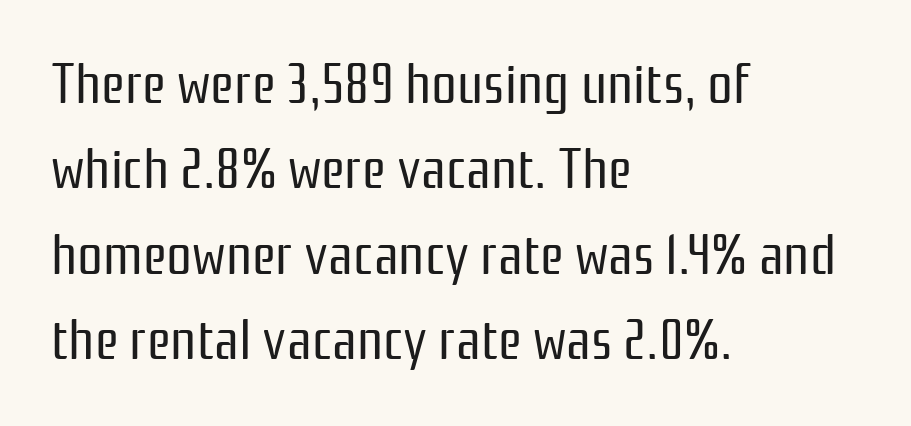
Check the space under the baseline: it is left empty. Letter spacing: default. This sample uses an upright cut, with every glyph sitting square on the baseline. Teacher's note: observe the even left margin — that is flush-left alignment. This rendering employs a face without finishing strokes, i.e., a sans-serif.
